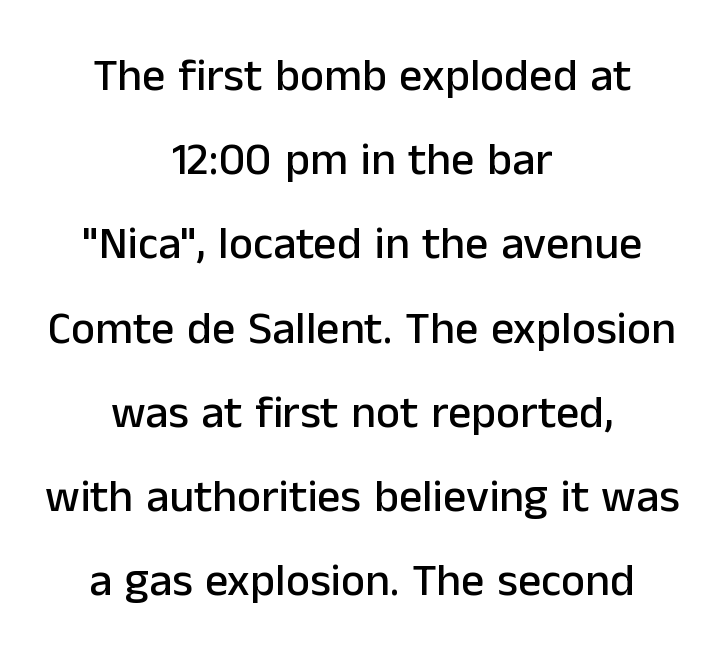
{"serif": "no", "italic": "no", "width": "normal", "stroke_contrast": "low", "x_height": "medium", "monospaced": "no", "underline": "no", "align": "center", "line_spacing_ratio": 1.83, "letter_spacing": "normal", "letter_spacing_em": 0.0, "glyph_px": 46}
